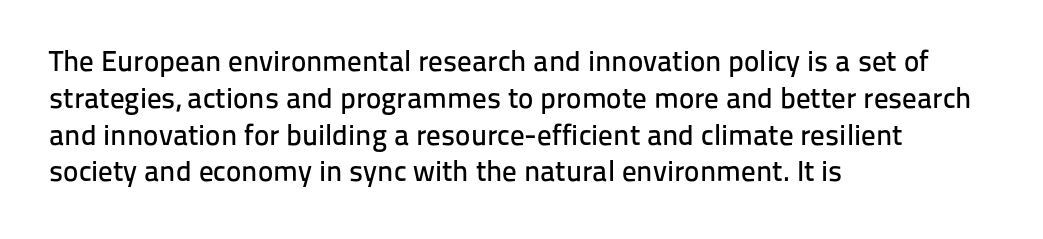
Students, note that the glyphs here touch the page at normal intervals. Lines of text with bare space underneath. Think of a printed novel: that variable character pitch is what you see here. Look at the bottom of the vertical strokes: they stop flat, with no serifs.
